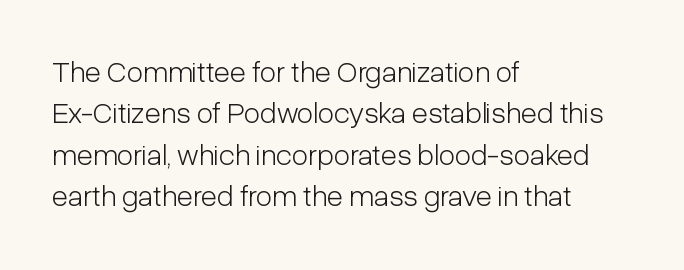
Q: Is the text bold? A: No.
Q: Is the text italic (slanted)? A: No, it is upright.
Q: Is the typeface a serif or a sans-serif typeface? A: Sans-serif.
Q: Is the text underlined? A: No.
Q: How is the paragraph aligned? A: Left-aligned.
Q: Is the spacing between letters normal or unusually wide? A: Normal.
Q: Is the spacing between lines tight, normal or loose? A: Normal.
Q: Width (condensed, normal, or wide)? A: Condensed.
Q: Stroke contrast? A: Low.
Q: x-height? A: Medium.
Q: Monospaced? A: No.
